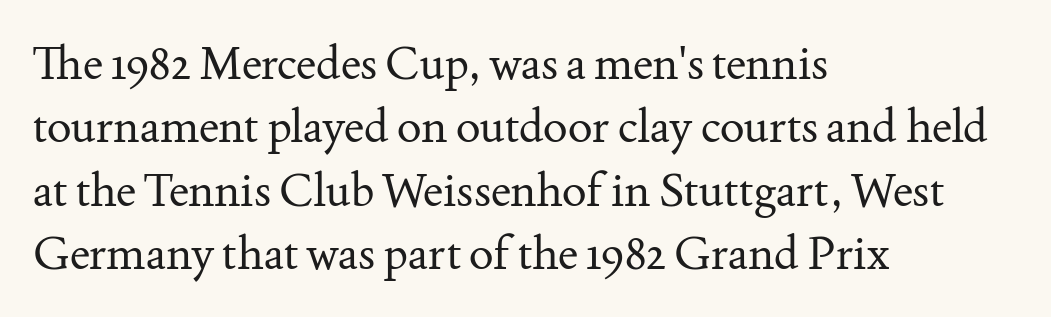
A roman cut, with each character standing at attention. Whoever set this chose a conventional vertical rhythm. Students, note that the glyphs here touch the page at normal intervals. The rendering uses natural spacing where letterforms have individual widths. Stems here are at most as thick as an everyday book face. Serifs: yes, visible at the terminals of the letterforms.
